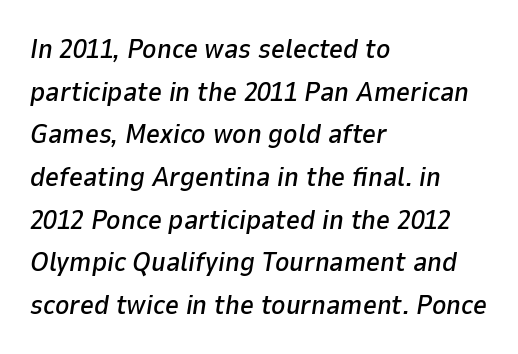
The image shows 27 px text type, italic (leaning right); set left-aligned, normal line spacing (1.58x), normal letter spacing, not underlined.
